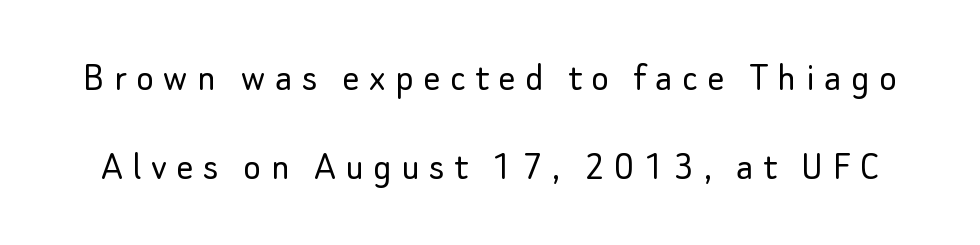
Interline gaps are noticeably wide in this sample. The type sits square on the baseline with zero lean. Unbolded letterforms with no extra heft. A typesetter would call this heavily tracked-out type. No feet cap the strokes, marking this as sans-serif type. Do the characters align in a grid? No, the font is proportional.
